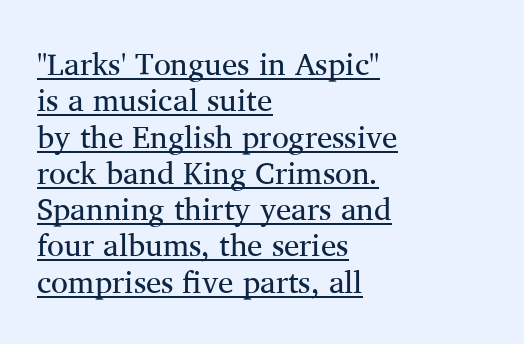
{"serif": "yes", "italic": "no", "bold": "no", "weight": "regular", "width": "normal", "stroke_contrast": "medium", "x_height": "medium", "monospaced": "no", "underline": "yes", "align": "left", "line_spacing_ratio": 1.17, "letter_spacing": "normal", "letter_spacing_em": 0.0, "glyph_px": 31}
